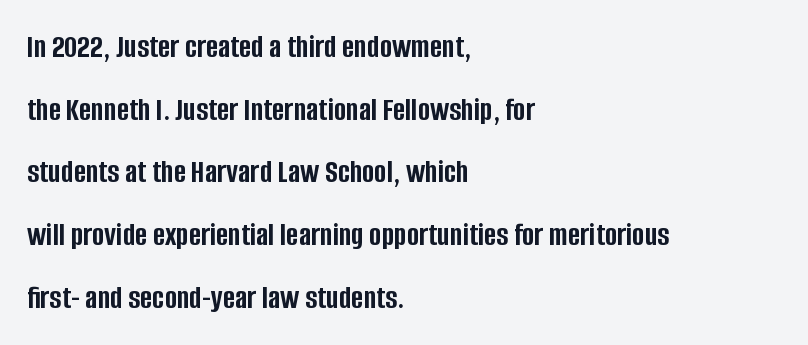
The image shows 33 px semibold, condensed sans-serif type, upright; set left-aligned, loose line spacing (1.9x), normal letter spacing, not underlined; low stroke contrast and a large x-height.
